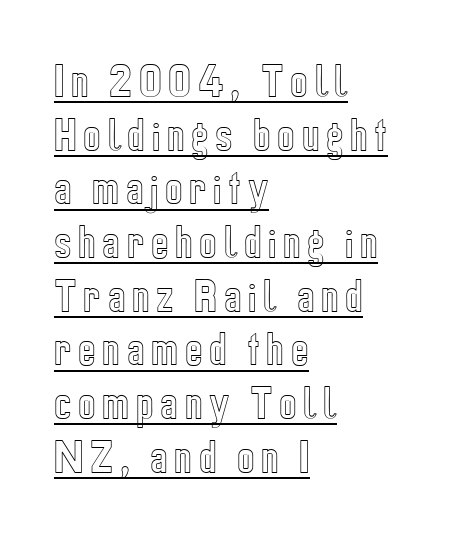
What's the leading like? Ordinary, nothing unusual. Vertical strokes here are truly vertical. The lines are quadded left. Varying glyph widths throughout — classic text-font behaviour. This sample carries an underscore along the baseline area.
